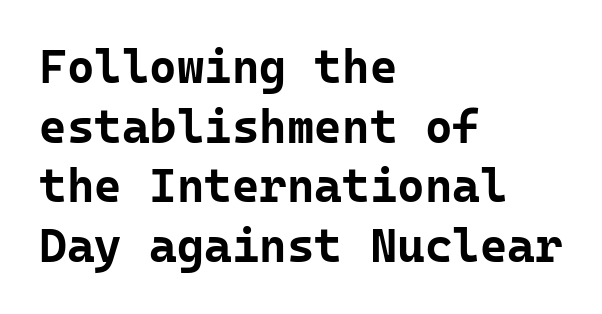
{"serif": "no", "italic": "no", "bold": "yes", "weight": "bold", "width": "normal", "stroke_contrast": "low", "x_height": "medium", "monospaced": "yes", "underline": "no", "align": "left", "line_spacing": "normal", "line_spacing_ratio": 1.27, "letter_spacing": "normal", "letter_spacing_em": 0.0, "glyph_px": 47}
